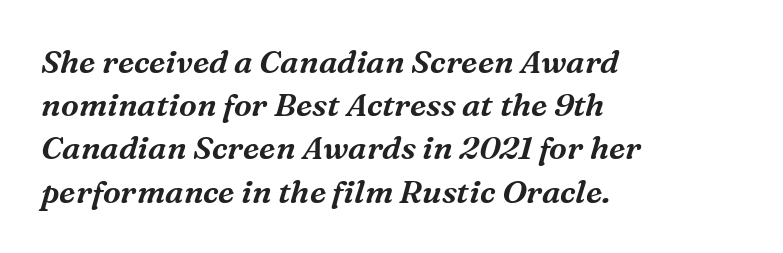
Students, note that the glyphs here touch the page at normal intervals. Does the lettering tilt? It does — this is italic. Each letter keeps its own natural width here, so spacing adapts to shape. Each row of text sits above clean, open space. This is serif lettering, the kind often seen in printed books.
